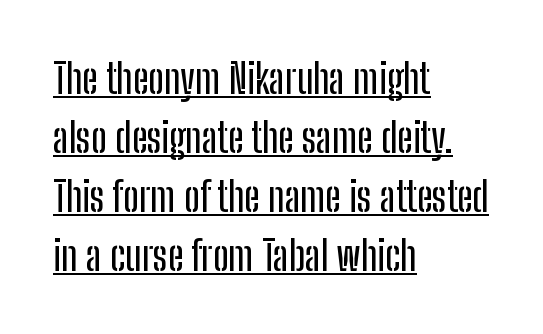
Q: Is the text italic (slanted)? A: No, it is upright.
Q: Is the typeface a serif or a sans-serif typeface? A: Sans-serif.
Q: Is the text underlined? A: Yes.
Q: How is the paragraph aligned? A: Left-aligned.
Q: Is the spacing between letters normal or unusually wide? A: Normal.
Q: Is the spacing between lines tight, normal or loose? A: Normal.
Q: Width (condensed, normal, or wide)? A: Condensed.
Q: Stroke contrast? A: Low.
Q: x-height? A: Medium.
Q: Monospaced? A: No.
